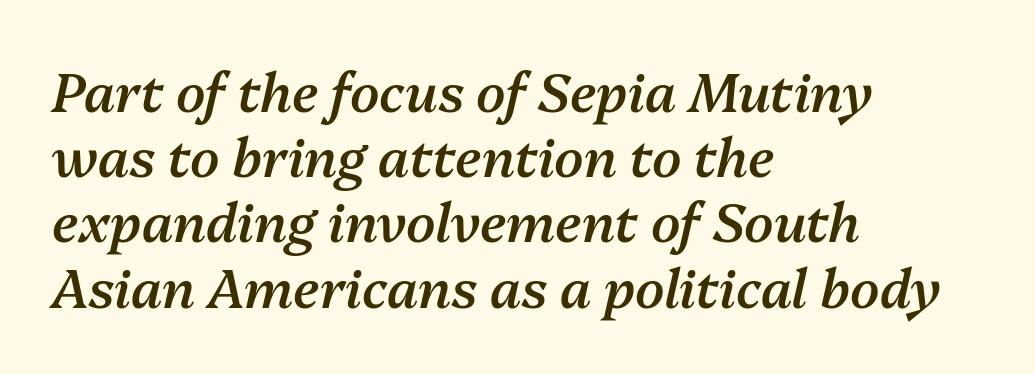
The image shows 53 px semibold type, italic (leaning right); set left-aligned, line spacing 1.23x, normal letter spacing, not underlined; medium stroke contrast and a medium x-height.
